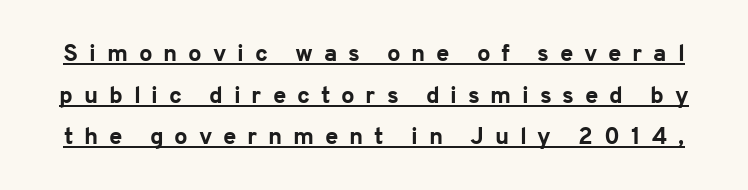
{"italic": "no", "bold": "yes", "underline": "yes", "line_spacing_ratio": 1.73, "letter_spacing": "wide", "letter_spacing_em": 0.45, "glyph_px": 24}
